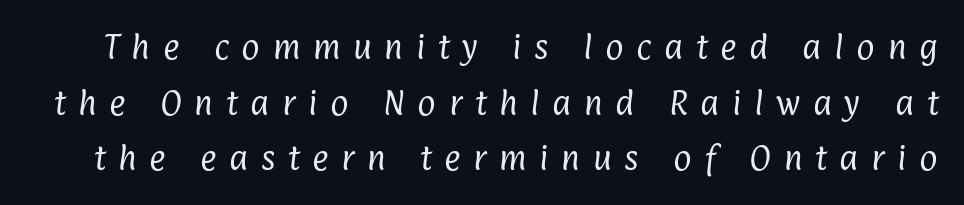
{"serif": "no", "bold": "no", "weight": "regular", "width": "condensed", "stroke_contrast": "low", "x_height": "medium", "monospaced": "no", "underline": "no", "line_spacing": "loose", "line_spacing_ratio": 1.99, "letter_spacing": "wide", "letter_spacing_em": 0.45, "glyph_px": 28}
